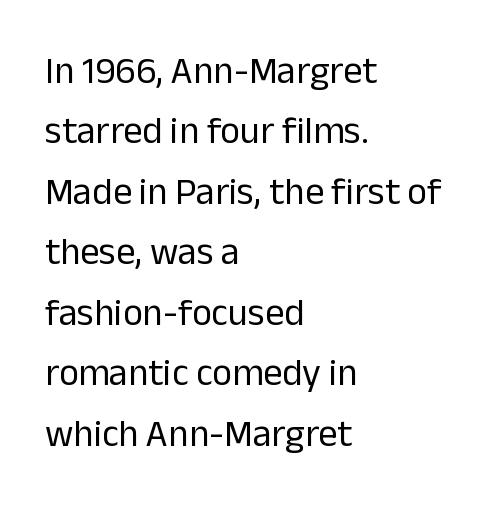
A typesetter would call this proportional, since set widths differ per character. Serif or sans? Sans — the stroke terminals are bare. Visually the block forms a straight wall on the left and a jagged coastline on the right. Honestly, there is no underline to notice here at all. The specimen reads as upright at a glance.
